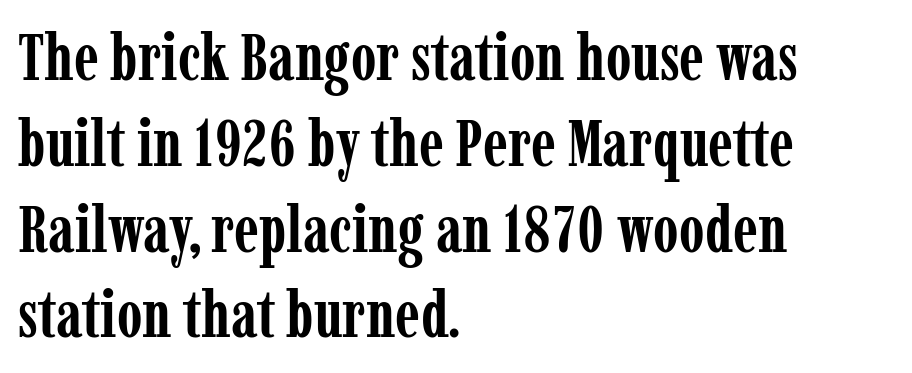
Q: Is the text bold? A: Yes.
Q: Is the text italic (slanted)? A: No, it is upright.
Q: Is the typeface a serif or a sans-serif typeface? A: Serif.
Q: Is the text underlined? A: No.
Q: How is the paragraph aligned? A: Left-aligned.
Q: Is the spacing between letters normal or unusually wide? A: Normal.
Q: Is the spacing between lines tight, normal or loose? A: Normal.
Q: Width (condensed, normal, or wide)? A: Condensed.
Q: Stroke contrast? A: Low.
Q: x-height? A: Medium.
Q: Monospaced? A: No.
